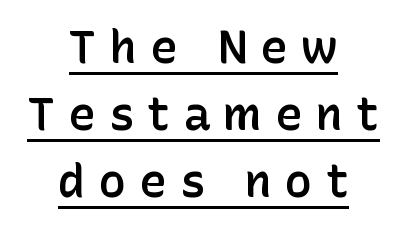
Q: Is the text bold? A: Semi-bold.
Q: Is the text italic (slanted)? A: No, it is upright.
Q: Is the typeface a serif or a sans-serif typeface? A: Sans-serif.
Q: Is the text underlined? A: Yes.
Q: How is the paragraph aligned? A: Centered.
Q: Is the spacing between letters normal or unusually wide? A: Unusually wide.
Q: Is the spacing between lines tight, normal or loose? A: Normal.
Q: Width (condensed, normal, or wide)? A: Normal.
Q: Stroke contrast? A: Low.
Q: x-height? A: Medium.
Q: Monospaced? A: No.
